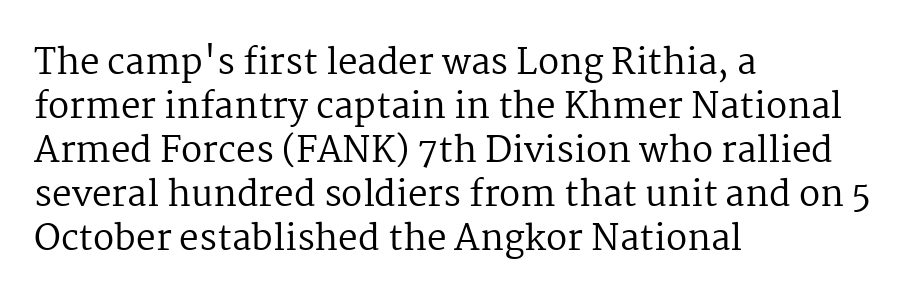
Q: Is the text bold? A: No.
Q: Is the text italic (slanted)? A: No, it is upright.
Q: Is the typeface a serif or a sans-serif typeface? A: Serif.
Q: Is the text underlined? A: No.
Q: How is the paragraph aligned? A: Left-aligned.
Q: Is the spacing between letters normal or unusually wide? A: Normal.
Q: Is the spacing between lines tight, normal or loose? A: Normal.
Q: Width (condensed, normal, or wide)? A: Normal.
Q: Stroke contrast? A: Medium.
Q: x-height? A: Medium.
Q: Monospaced? A: No.
